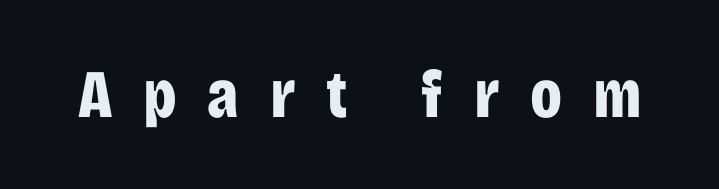
The image shows 68 px bold, condensed sans-serif type, upright; set unusually wide letter spacing (+0.45 em), not underlined; low stroke contrast and a large x-height.
